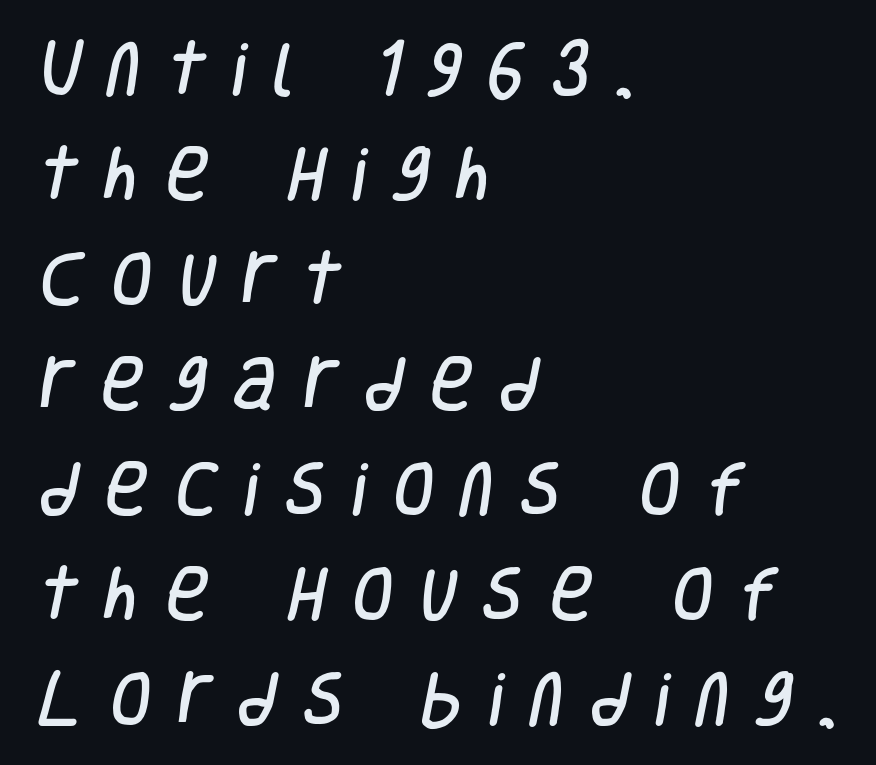
Q: Is the typeface a serif or a sans-serif typeface? A: Sans-serif.
Q: Is the text underlined? A: No.
Q: How is the paragraph aligned? A: Left-aligned.
Q: Is the spacing between letters normal or unusually wide? A: Unusually wide.
Q: Width (condensed, normal, or wide)? A: Condensed.
Q: Stroke contrast? A: Low.
Q: x-height? A: Large.
Q: Monospaced? A: No.
